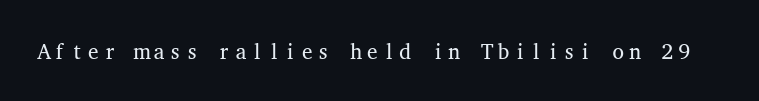
The image shows 21 px text type, upright; set normal letter spacing, not underlined.
